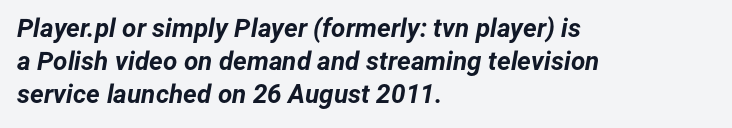
The image shows 26 px bold type, italic (leaning right); set left-aligned, normal line spacing (1.27x), normal letter spacing, not underlined.
